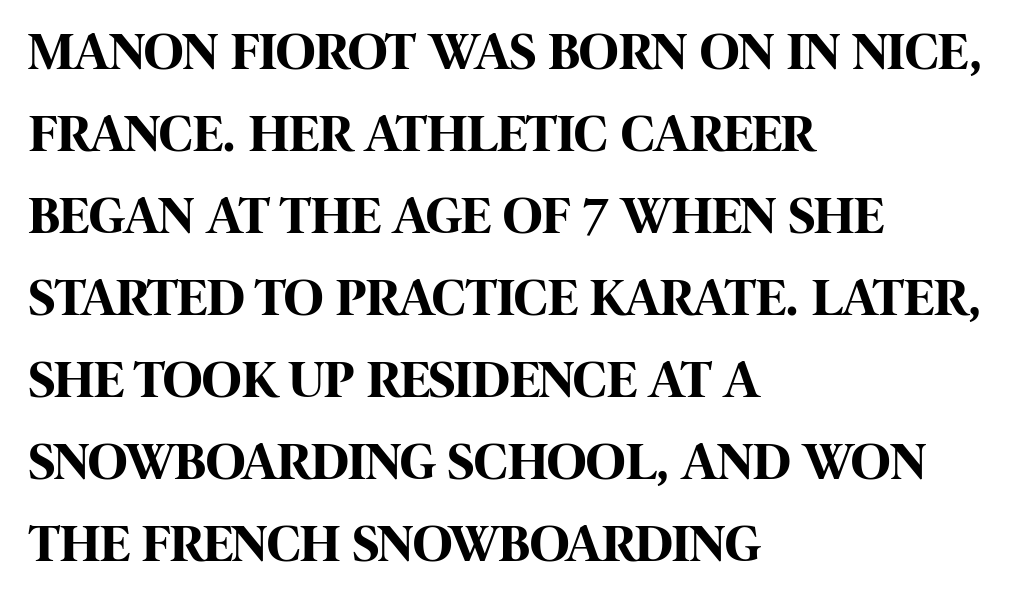
The image shows 54 px bold, condensed sans-serif type, upright; set left-aligned, normal line spacing (1.52x), normal letter spacing, not underlined; high stroke contrast and a large x-height.
